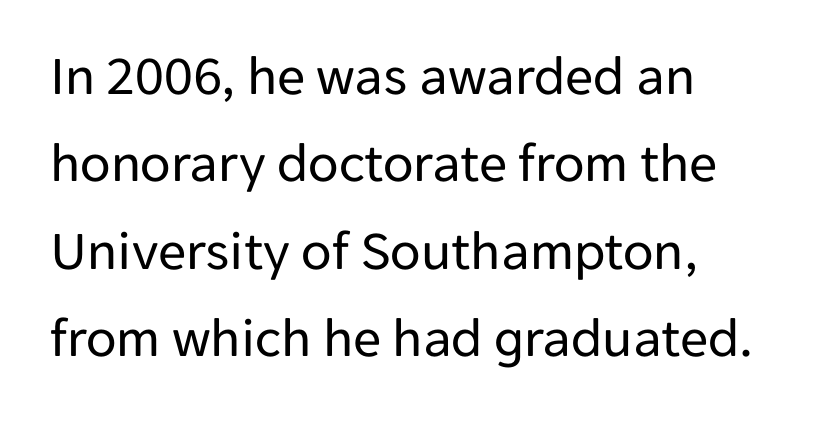
Q: Is the text bold? A: No.
Q: Is the text italic (slanted)? A: No, it is upright.
Q: Is the typeface a serif or a sans-serif typeface? A: Sans-serif.
Q: Is the text underlined? A: No.
Q: Is the spacing between letters normal or unusually wide? A: Normal.
Q: Is the spacing between lines tight, normal or loose? A: Normal.
Q: Width (condensed, normal, or wide)? A: Normal.
Q: Stroke contrast? A: Low.
Q: x-height? A: Medium.
Q: Monospaced? A: No.
